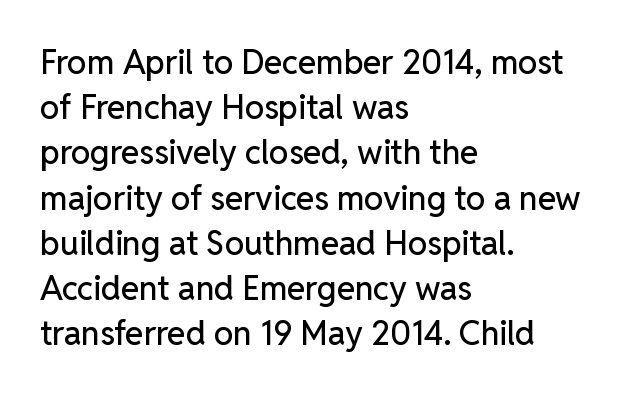
Q: Is the text italic (slanted)? A: No, it is upright.
Q: Is the typeface a serif or a sans-serif typeface? A: Sans-serif.
Q: Is the text underlined? A: No.
Q: How is the paragraph aligned? A: Left-aligned.
Q: Is the spacing between letters normal or unusually wide? A: Normal.
Q: Is the spacing between lines tight, normal or loose? A: Normal.
Q: Width (condensed, normal, or wide)? A: Normal.
Q: Stroke contrast? A: Low.
Q: x-height? A: Medium.
Q: Monospaced? A: No.
